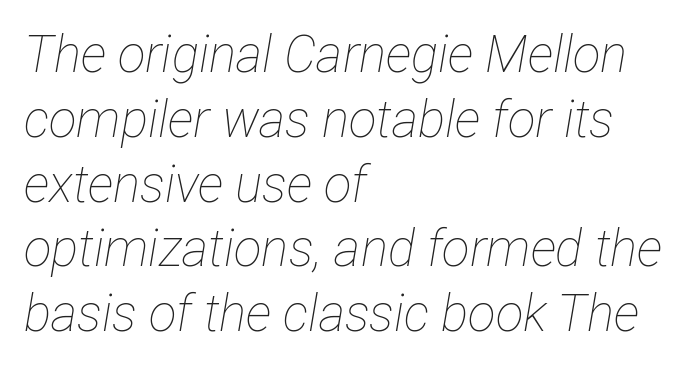
The image shows 51 px thin, condensed type, italic (leaning right); set left-aligned, normal line spacing (1.27x), normal letter spacing, not underlined; low stroke contrast and a medium x-height.
